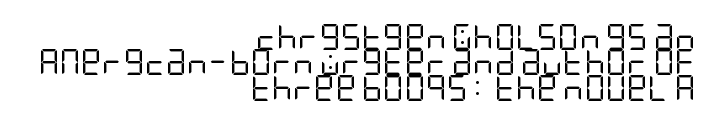
The image shows 26 px text type, upright; set right-aligned, tight line spacing (0.98x), normal letter spacing, not underlined.
